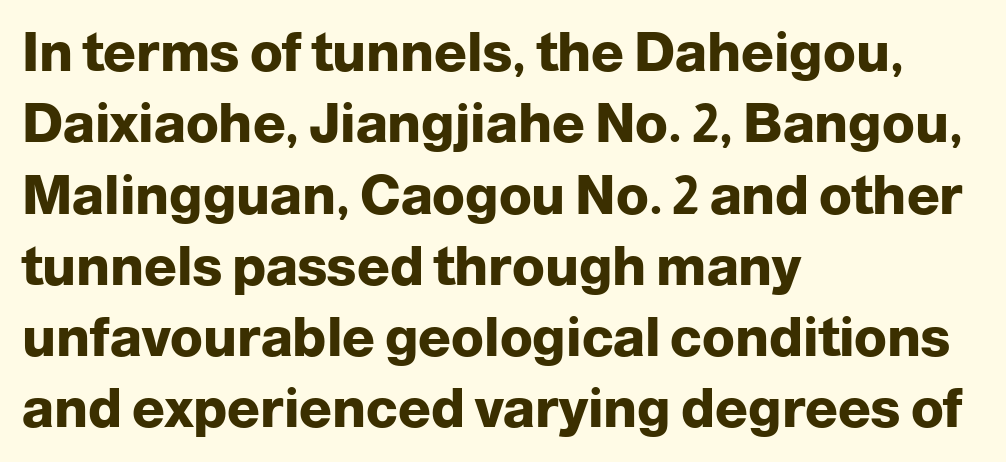
Q: Is the text bold? A: Yes.
Q: Is the text italic (slanted)? A: No, it is upright.
Q: Is the typeface a serif or a sans-serif typeface? A: Sans-serif.
Q: Is the text underlined? A: No.
Q: How is the paragraph aligned? A: Left-aligned.
Q: Is the spacing between letters normal or unusually wide? A: Normal.
Q: Is the spacing between lines tight, normal or loose? A: Normal.
Q: Width (condensed, normal, or wide)? A: Normal.
Q: Stroke contrast? A: Low.
Q: x-height? A: Medium.
Q: Monospaced? A: No.
